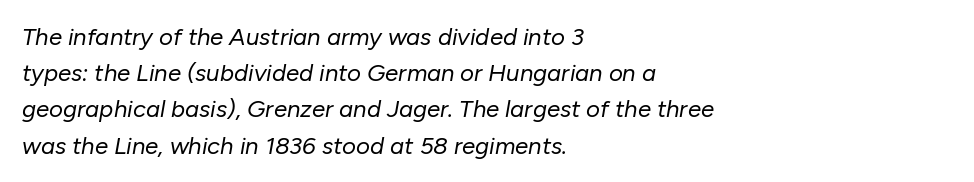
{"italic": "yes", "lean": "right", "slant_degrees": 10, "bold": "no", "underline": "no", "align": "left", "line_spacing": "normal", "line_spacing_ratio": 1.51, "letter_spacing": "normal", "letter_spacing_em": 0.0, "glyph_px": 24}
